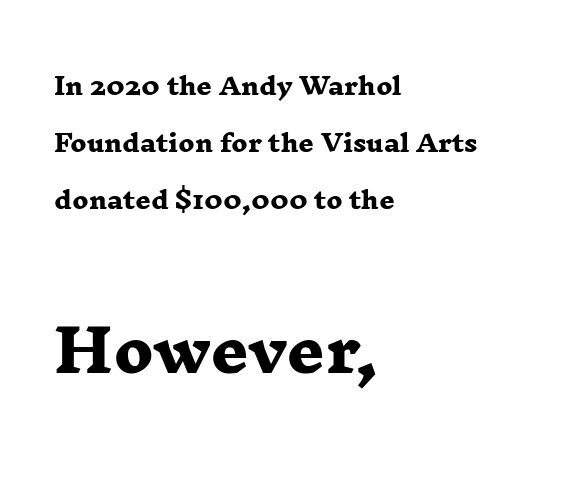
{"serif": "yes", "bold": "yes", "weight": "heavy", "width": "wide", "stroke_contrast": "low", "x_height": "medium", "monospaced": "no", "underline": "no", "align": "left", "line_spacing": "loose", "line_spacing_ratio": 2.37, "letter_spacing": "normal", "letter_spacing_em": 0.0, "larger_block": "second", "size_ratio": 2.46, "glyph_px": 59}
